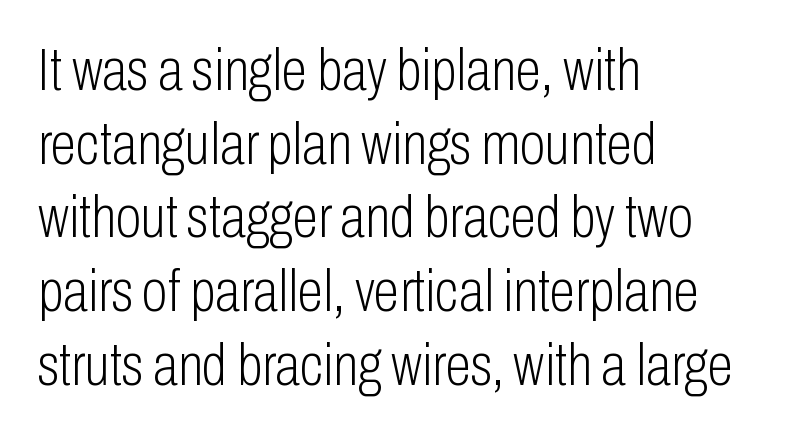
I'd call this a sans setting — the letters go barefoot. Short note: letters normally spaced. Rendered with straight, roman letterforms. How would I describe the line gaps? Plain and ordinary.
